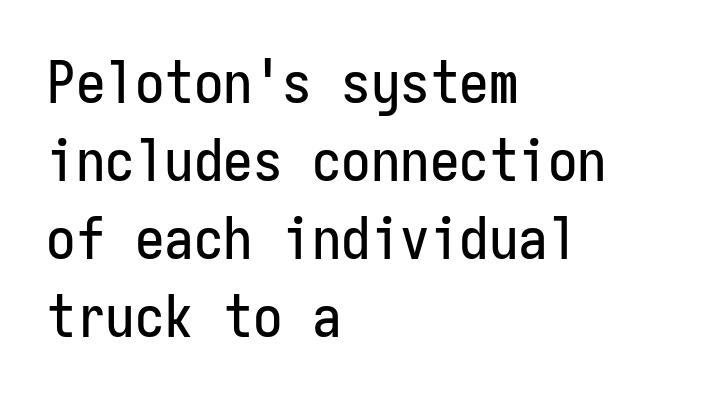
The image shows 59 px condensed sans-serif type, upright, monospaced; set left-aligned, normal line spacing (1.32x), normal letter spacing, not underlined; low stroke contrast and a medium x-height.
